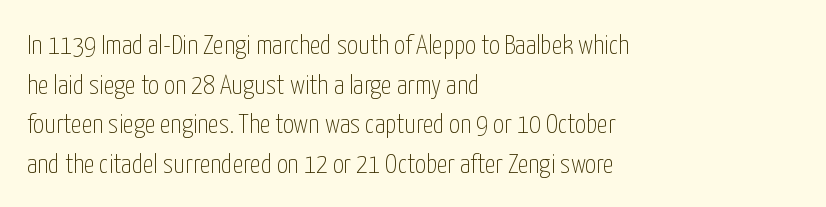
{"italic": "no", "bold": "no", "underline": "no", "align": "left", "line_spacing": "normal", "line_spacing_ratio": 1.47, "letter_spacing": "normal", "letter_spacing_em": 0.0, "glyph_px": 27}
